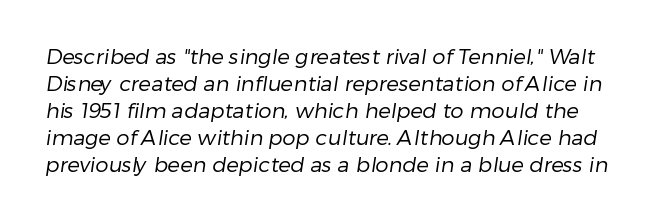
The image shows 21 px text type; set normal line spacing (1.29x), normal letter spacing, not underlined.
